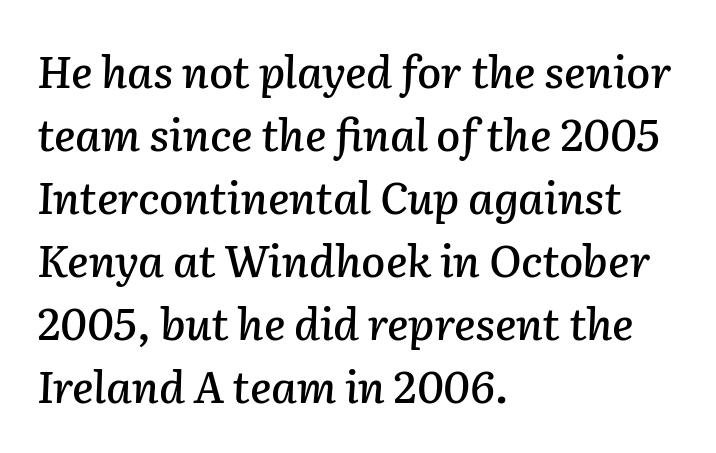
The image shows 44 px text type, italic (leaning right); set left-aligned, normal line spacing (1.43x), normal letter spacing, not underlined; low stroke contrast and a medium x-height.
